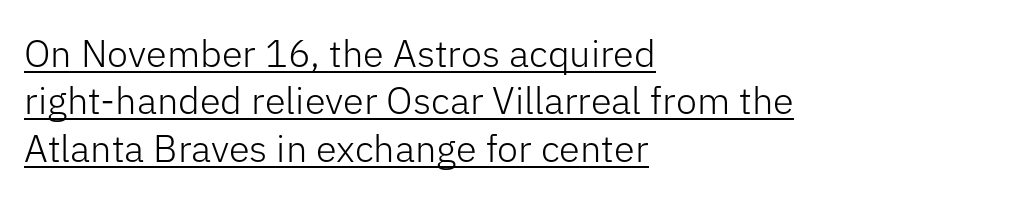
Nothing unusual about the tracking: characters are spaced as the font intends. Ascenders rise straight up at ninety degrees. Spacing verdict: proportional, widths tailored to each character. The lettering is marked with a stroke running underneath it.
